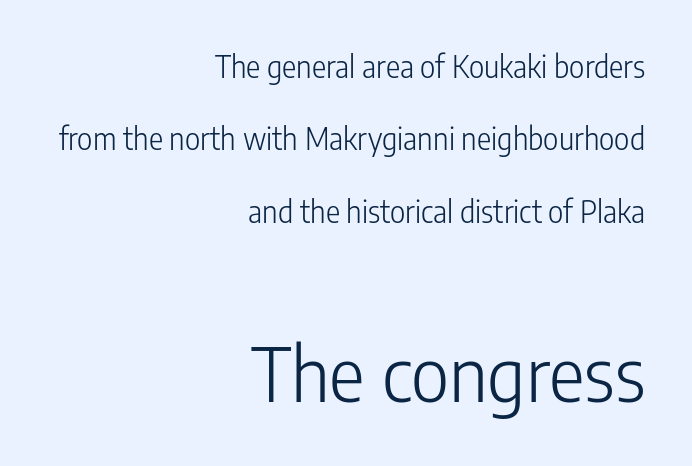
These glyphs show unthickened strokes, regular width or finer. One-word summary of the alignment: right. Designer's note — italics off, roman on. To sum up the face: it is a sans, with no serifs. Baseline-to-baseline distance is far greater than the letter height. Words appear dense and cohesive because spacing is normal.
